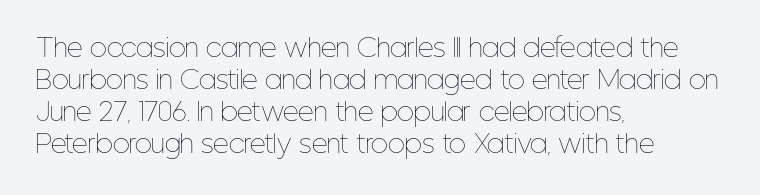
Q: Is the text bold? A: No.
Q: Is the text italic (slanted)? A: No, it is upright.
Q: Is the text underlined? A: No.
Q: How is the paragraph aligned? A: Left-aligned.
Q: Is the spacing between letters normal or unusually wide? A: Normal.
Q: Is the spacing between lines tight, normal or loose? A: Normal.
